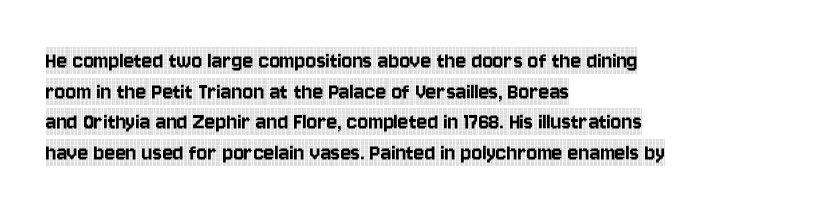
The image shows 25 px text type, upright; set left-aligned, line spacing 1.23x, normal letter spacing, not underlined.
